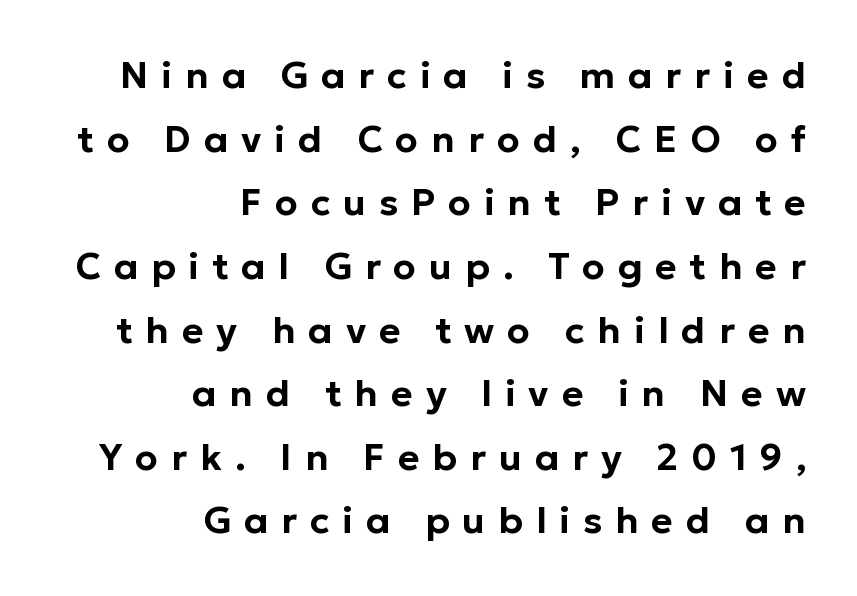
Q: Is the text italic (slanted)? A: No, it is upright.
Q: Is the typeface a serif or a sans-serif typeface? A: Sans-serif.
Q: Is the text underlined? A: No.
Q: How is the paragraph aligned? A: Right-aligned.
Q: Is the spacing between letters normal or unusually wide? A: Unusually wide.
Q: Width (condensed, normal, or wide)? A: Normal.
Q: Stroke contrast? A: Low.
Q: x-height? A: Medium.
Q: Monospaced? A: No.
